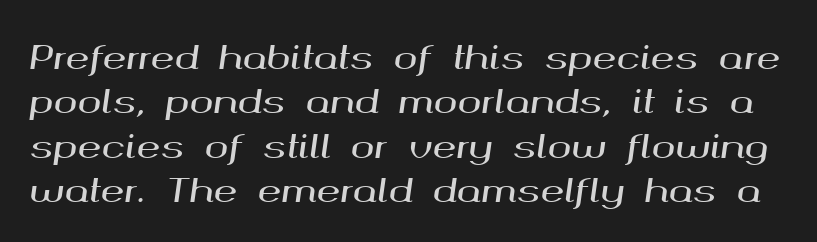
The image shows 32 px wide type, italic (leaning right); set normal line spacing (1.39x), normal letter spacing, not underlined; medium stroke contrast and a medium x-height.
